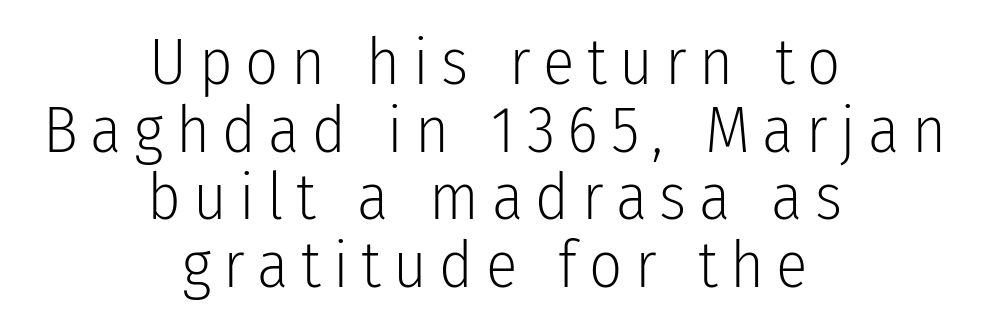
{"serif": "no", "italic": "no", "bold": "no", "weight": "light", "width": "condensed", "stroke_contrast": "low", "x_height": "medium", "monospaced": "no", "underline": "no", "align": "center", "line_spacing": "tight", "line_spacing_ratio": 1.04, "glyph_px": 65}
